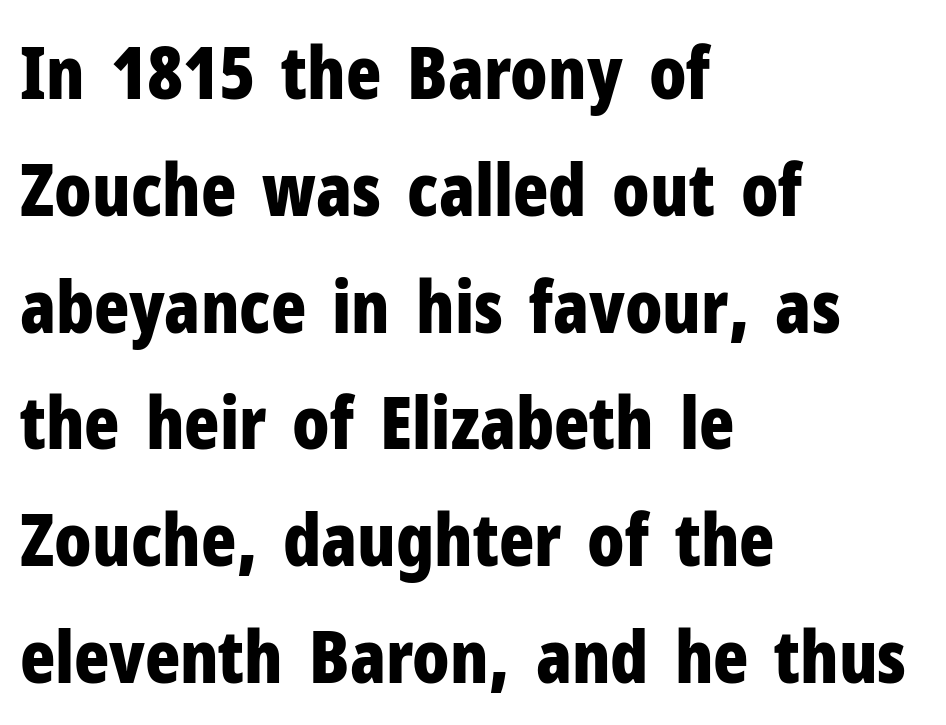
Q: Is the text bold? A: Yes.
Q: Is the text italic (slanted)? A: No, it is upright.
Q: Is the typeface a serif or a sans-serif typeface? A: Sans-serif.
Q: Is the text underlined? A: No.
Q: How is the paragraph aligned? A: Left-aligned.
Q: Is the spacing between letters normal or unusually wide? A: Normal.
Q: Is the spacing between lines tight, normal or loose? A: Normal.
Q: Width (condensed, normal, or wide)? A: Condensed.
Q: Stroke contrast? A: Low.
Q: x-height? A: Medium.
Q: Monospaced? A: No.
